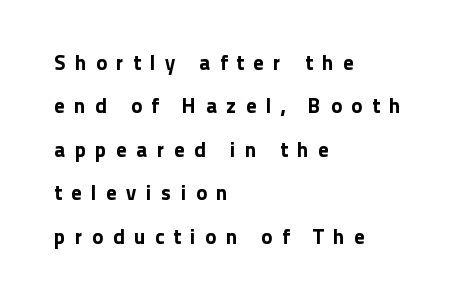
Q: Is the text italic (slanted)? A: No, it is upright.
Q: Is the text underlined? A: No.
Q: How is the paragraph aligned? A: Left-aligned.
Q: Is the spacing between letters normal or unusually wide? A: Unusually wide.
Q: Is the spacing between lines tight, normal or loose? A: Loose.
